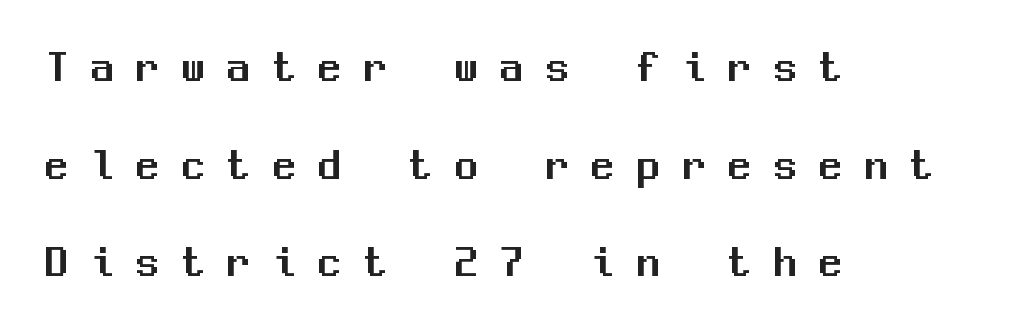
If you drew a ruler down the left edge, every line would touch it. The text was rendered using a sans face with plain stroke endings. Has an underline been added? It has not. Compared with typical paragraphs, the rows here are farther apart. You can tell it's not italic because the verticals are truly vertical.
